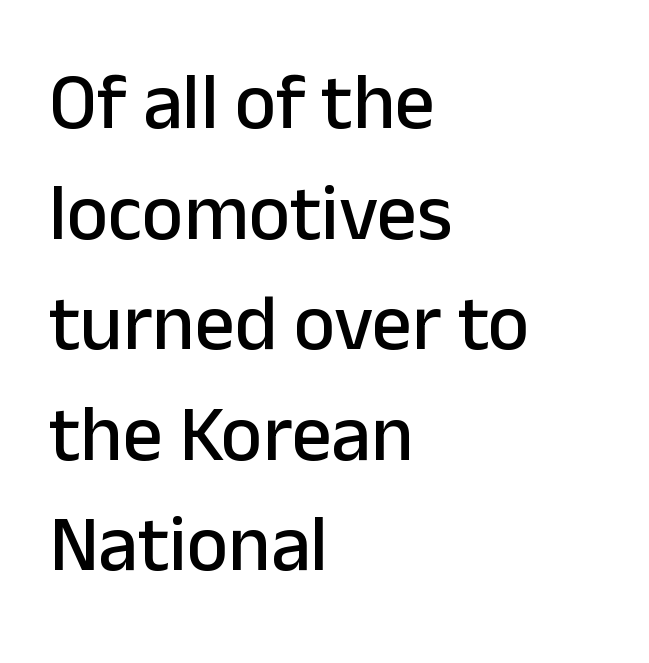
The image shows 79 px sans-serif type, upright; set left-aligned, normal line spacing (1.4x), normal letter spacing, not underlined; low stroke contrast and a medium x-height.
